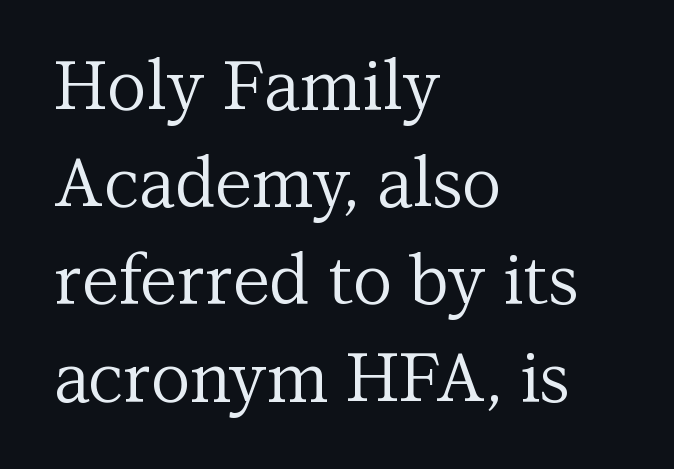
The image shows 68 px regular-weight serif type, upright; set left-aligned, normal line spacing (1.43x), normal letter spacing, not underlined; medium stroke contrast and a medium x-height.
